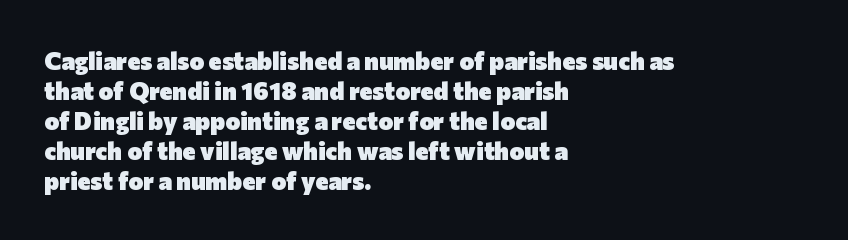
Q: Is the text bold? A: Yes.
Q: Is the text italic (slanted)? A: No, it is upright.
Q: Is the text underlined? A: No.
Q: How is the paragraph aligned? A: Left-aligned.
Q: Is the spacing between letters normal or unusually wide? A: Normal.
